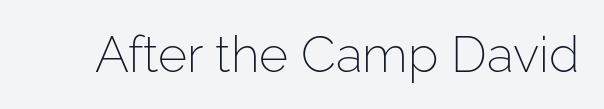
Stroke mass is kept to a normal reading level or below. Has an underline been added? It has not. This sample uses plain, unmodified letter spacing. Vertical strokes here are truly vertical.
